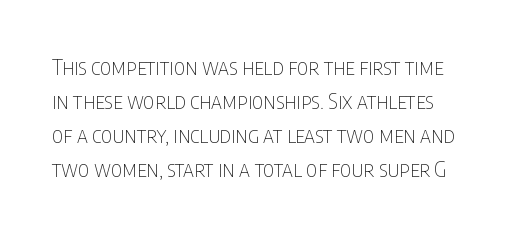
No extra ink here — the face is not bold. Vertical strokes here are truly vertical. Underlining? Definitely not there. The passage shown has conventional tracking throughout. The line-height multiplier appears to be the usual default.
